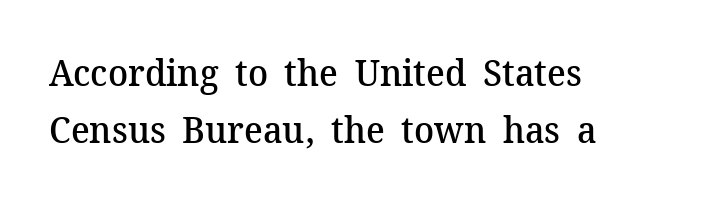
Q: Is the text bold? A: Semi-bold.
Q: Is the text italic (slanted)? A: No, it is upright.
Q: Is the typeface a serif or a sans-serif typeface? A: Serif.
Q: Is the text underlined? A: No.
Q: How is the paragraph aligned? A: Left-aligned.
Q: Is the spacing between letters normal or unusually wide? A: Normal.
Q: Is the spacing between lines tight, normal or loose? A: Normal.
Q: Width (condensed, normal, or wide)? A: Normal.
Q: Stroke contrast? A: Medium.
Q: x-height? A: Medium.
Q: Monospaced? A: No.
